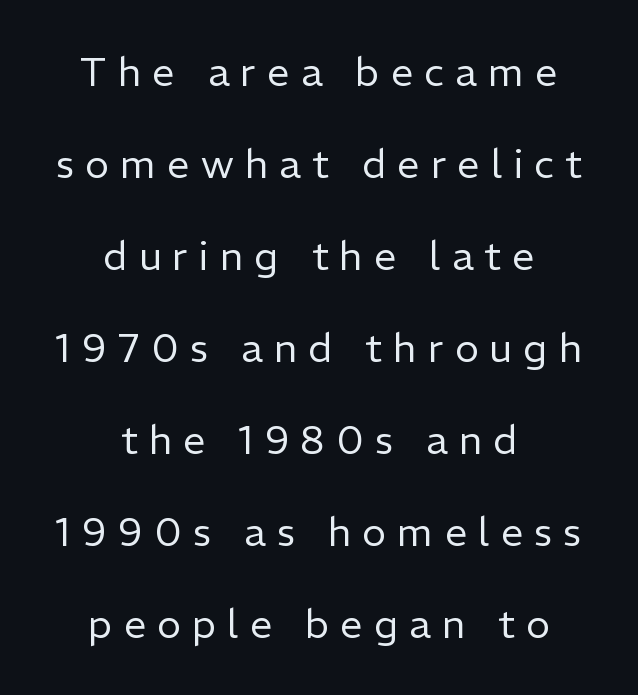
{"serif": "no", "italic": "no", "bold": "no", "weight": "regular", "width": "normal", "stroke_contrast": "low", "x_height": "medium", "monospaced": "no", "underline": "no", "align": "center", "line_spacing": "loose", "line_spacing_ratio": 2.3, "letter_spacing": "wide", "letter_spacing_em": 0.28, "glyph_px": 40}
